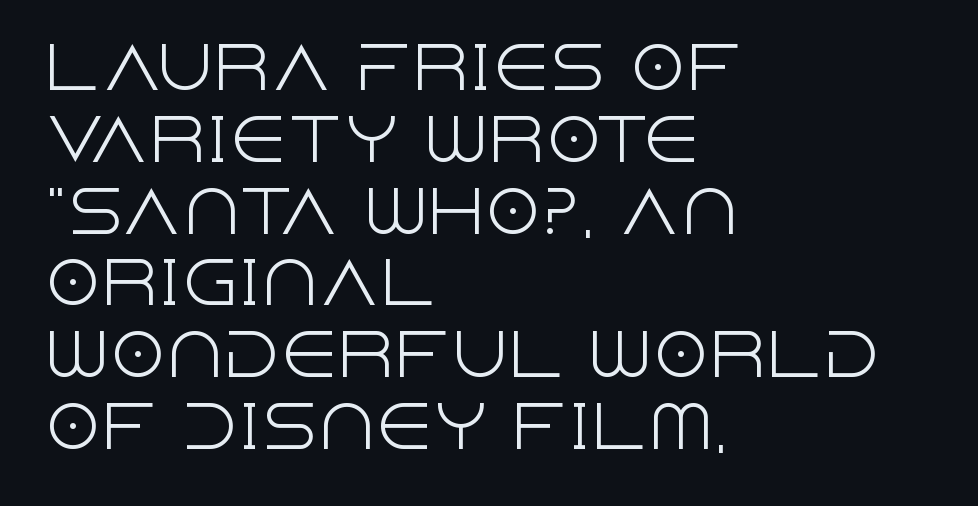
The image shows 57 px light sans-serif type, upright; set left-aligned, normal line spacing (1.26x), normal letter spacing, not underlined; a large x-height.
